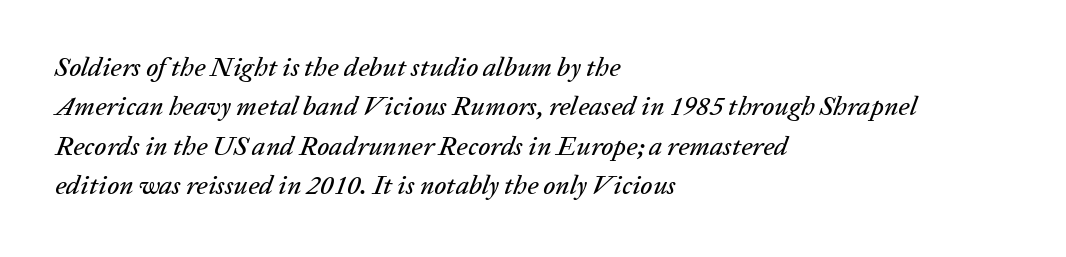
The image shows 27 px text type, italic (leaning right); set left-aligned, normal line spacing (1.46x), normal letter spacing, not underlined.
